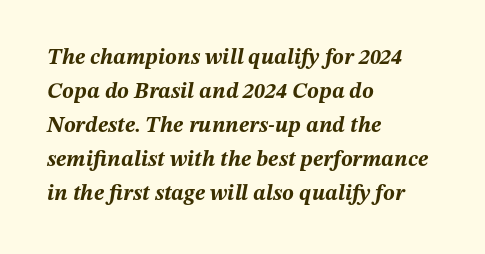
Q: Is the text bold? A: Yes.
Q: Is the text italic (slanted)? A: Yes, it leans right by about 12 degrees.
Q: Is the text underlined? A: No.
Q: How is the paragraph aligned? A: Left-aligned.
Q: Is the spacing between letters normal or unusually wide? A: Normal.
Q: Is the spacing between lines tight, normal or loose? A: Normal.
